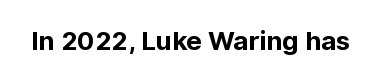
Only glyphs here, with clear space below each row. Rendered with straight, roman letterforms. The glyphs have the mass of a bold cut. Observe the ordinary spacing: letters are neighbours, not strangers.
